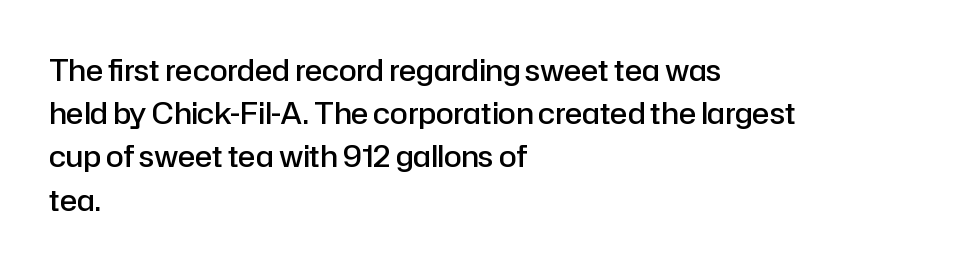
{"serif": "no", "italic": "no", "bold": "semi", "weight": "semibold", "width": "normal", "stroke_contrast": "low", "x_height": "medium", "monospaced": "no", "underline": "no", "align": "left", "line_spacing": "normal", "line_spacing_ratio": 1.49, "letter_spacing": "normal", "letter_spacing_em": 0.0, "glyph_px": 29}
